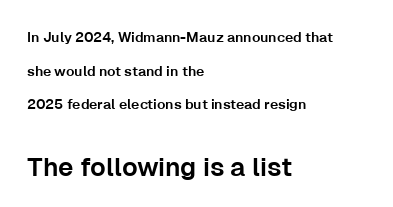
The rendering keeps characters at their native spacing. Whoever set this made the second block the dominant, larger element. The designer dialed line spacing up above the default. One-word summary of the alignment: left. Letters rest on an invisible, unmarked baseline.
